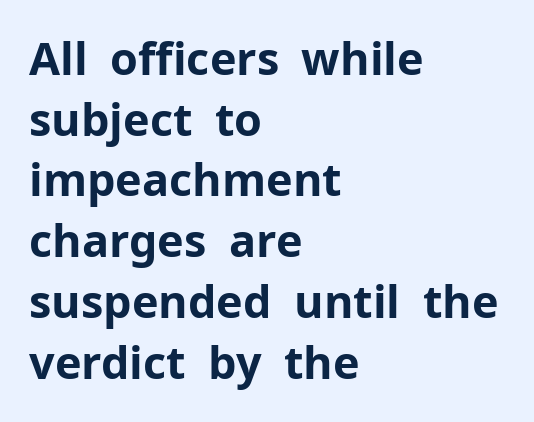
The image shows 45 px bold sans-serif type, upright; set left-aligned, normal line spacing (1.35x), normal letter spacing, not underlined; low stroke contrast and a medium x-height.
